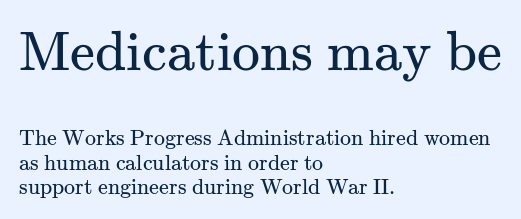
{"serif": "yes", "italic": "no", "bold": "no", "weight": "regular", "width": "normal", "stroke_contrast": "medium", "x_height": "small", "monospaced": "no", "underline": "no", "align": "left", "line_spacing": "tight", "line_spacing_ratio": 1.1, "letter_spacing": "normal", "letter_spacing_em": 0.0, "larger_block": "first", "size_ratio": 2.55, "glyph_px": 56}
